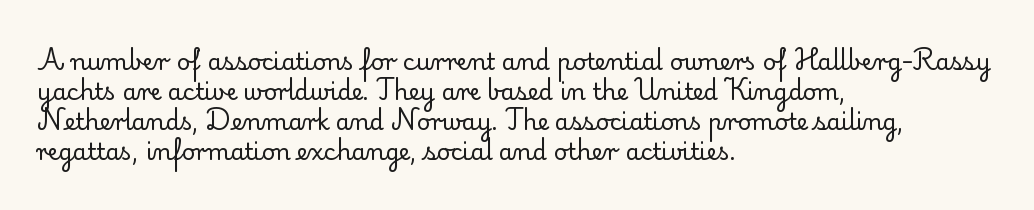
The image shows 23 px text type, upright; set left-aligned, normal line spacing (1.31x), normal letter spacing, not underlined.
